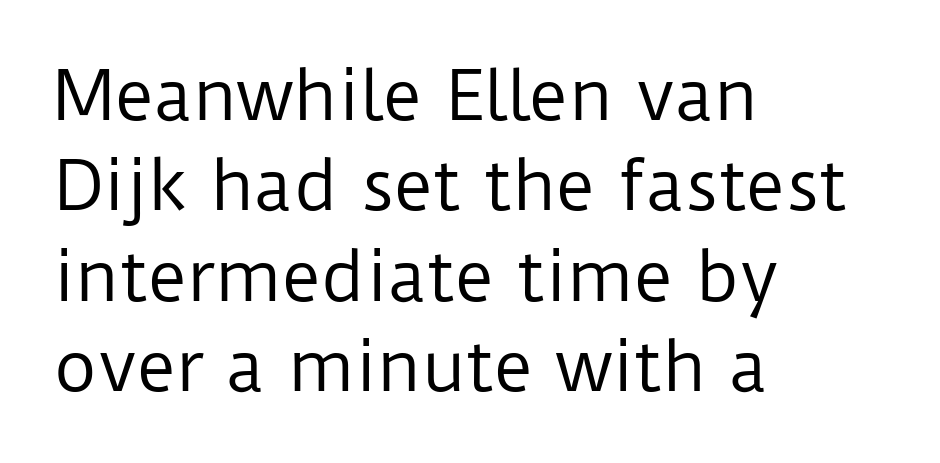
Baseline-to-baseline distance is the conventional proportion of letter height. You could not count columns in this text — the font is proportionally spaced. Descenders hang freely into open space. A sans-serif font was chosen for this passage. Compared with a centered layout, this one pins lines to the left instead. Default kerning and tracking; the words read as compact shapes.
